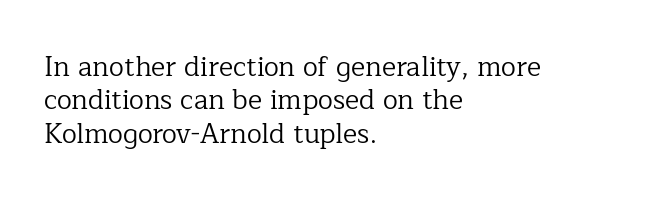
Q: Is the text bold? A: No.
Q: Is the text italic (slanted)? A: No, it is upright.
Q: Is the text underlined? A: No.
Q: How is the paragraph aligned? A: Left-aligned.
Q: Is the spacing between letters normal or unusually wide? A: Normal.
